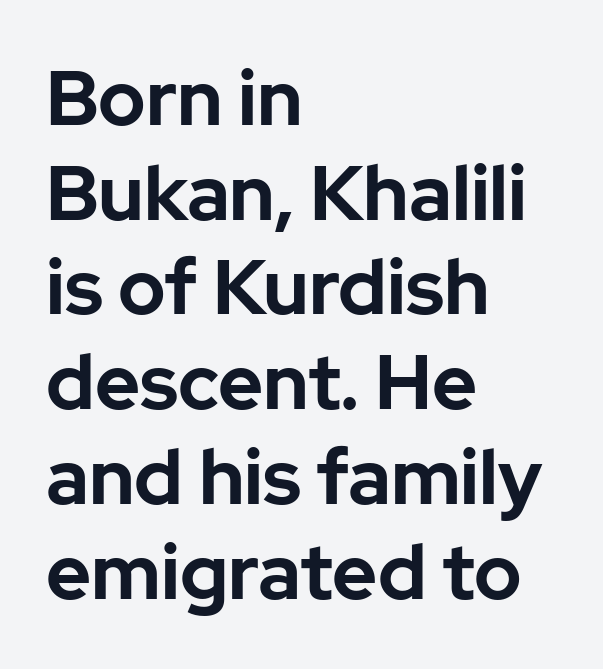
The glyphs in this specimen are sans serif. You could not count columns in this text — the font is proportionally spaced. The letters stand upright; this is a roman face. Compared with an ordinary text face, these strokes are far heavier — a full bold. Look at the tracking — it's just the regular setting, nothing added.
